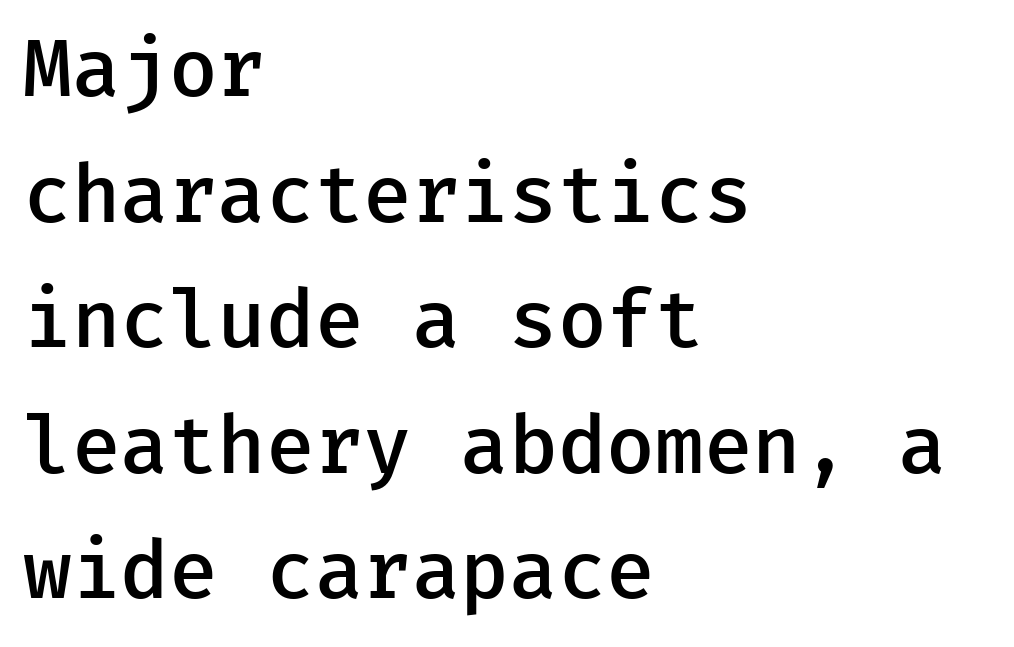
{"serif": "no", "italic": "no", "bold": "semi", "weight": "semibold", "width": "normal", "stroke_contrast": "low", "x_height": "medium", "monospaced": "yes", "underline": "no", "align": "left", "line_spacing": "normal", "line_spacing_ratio": 1.59, "letter_spacing": "normal", "letter_spacing_em": 0.0, "glyph_px": 79}
